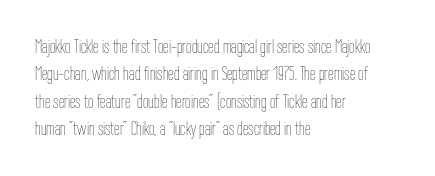
The image shows 20 px text type, upright; set left-aligned, normal line spacing (1.37x), normal letter spacing, not underlined.
